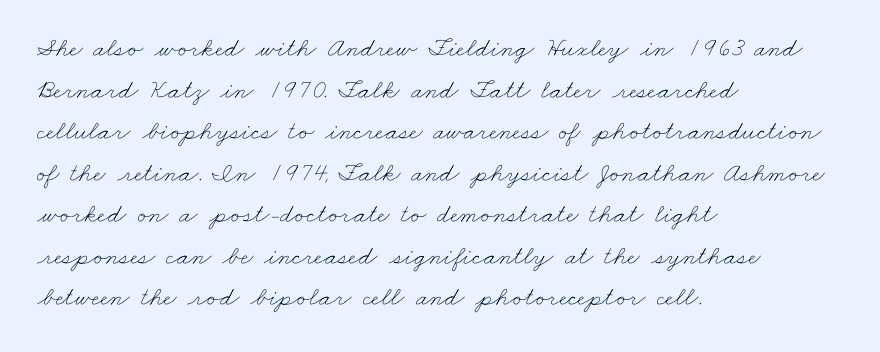
{"bold": "no", "underline": "no", "align": "left", "line_spacing": "normal", "line_spacing_ratio": 1.54, "letter_spacing": "normal", "letter_spacing_em": 0.0, "glyph_px": 27}
